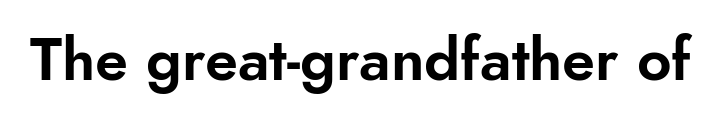
Q: Is the text italic (slanted)? A: No, it is upright.
Q: Is the typeface a serif or a sans-serif typeface? A: Sans-serif.
Q: Is the text underlined? A: No.
Q: Is the spacing between letters normal or unusually wide? A: Normal.
Q: Width (condensed, normal, or wide)? A: Normal.
Q: Stroke contrast? A: Low.
Q: x-height? A: Small.
Q: Monospaced? A: No.
